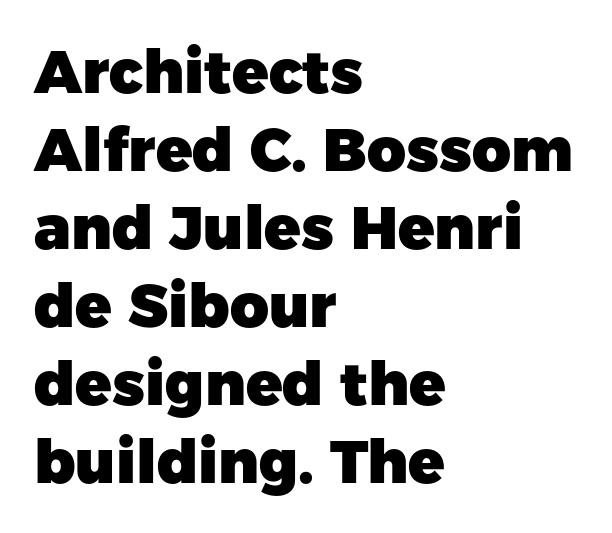
The image shows 60 px heavy sans-serif type, upright; set left-aligned, normal line spacing (1.3x), normal letter spacing, not underlined; low stroke contrast and a medium x-height.
